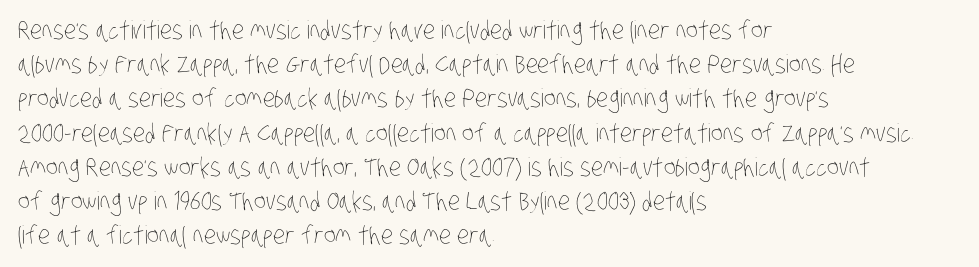
Q: Is the text bold? A: No.
Q: Is the text underlined? A: No.
Q: How is the paragraph aligned? A: Left-aligned.
Q: Is the spacing between letters normal or unusually wide? A: Normal.
Q: Is the spacing between lines tight, normal or loose? A: Normal.
